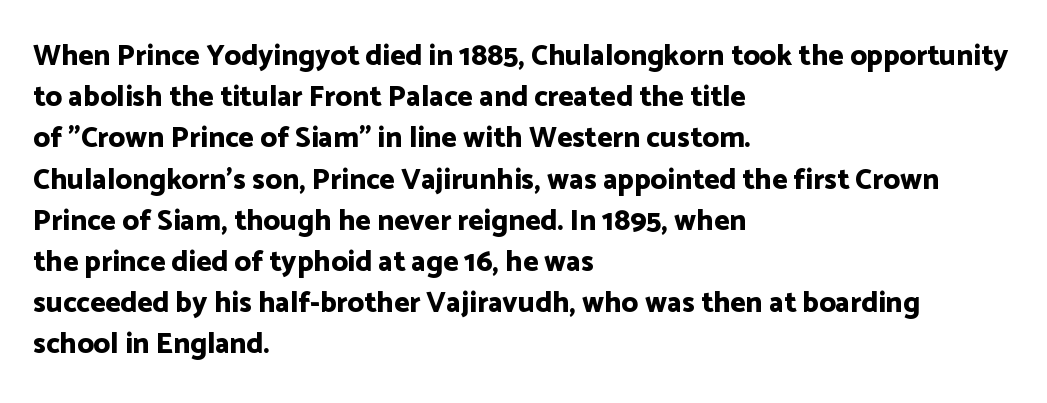
Reading down the block, your eye returns to a fixed left position each line. Evenly set lines give the paragraph a standard silhouette. The typography opts for an upright posture over an oblique one. Nothing unusual about the tracking: characters are spaced as the font intends. Rule under the text: the space is simply empty.
